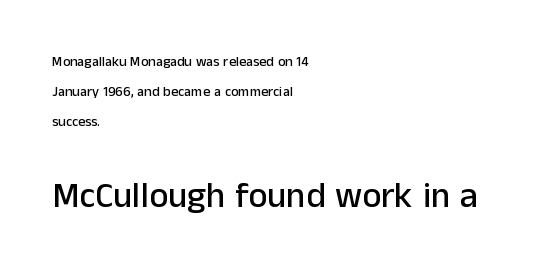
Italic? Not at all — the glyphs are vertical. Do the characters align in a grid? No, the font is proportional. These lines are composed in type without serifs. Summary of vertical rhythm: relaxed, with wide interline spacing.
